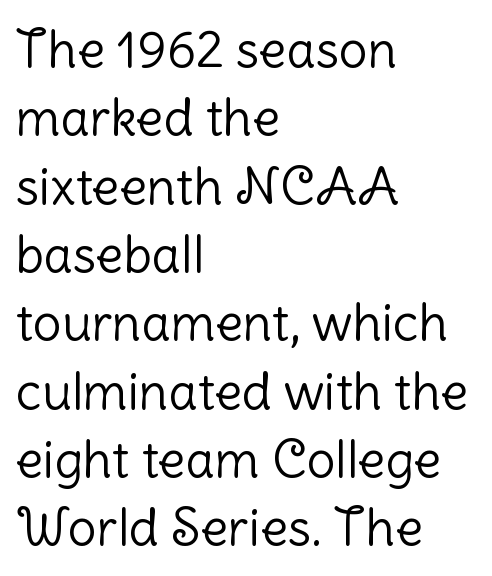
{"serif": "no", "italic": "no", "bold": "no", "weight": "light", "width": "normal", "stroke_contrast": "low", "x_height": "medium", "monospaced": "no", "underline": "no", "align": "left", "line_spacing": "normal", "line_spacing_ratio": 1.34, "letter_spacing": "normal", "letter_spacing_em": 0.0, "glyph_px": 51}
